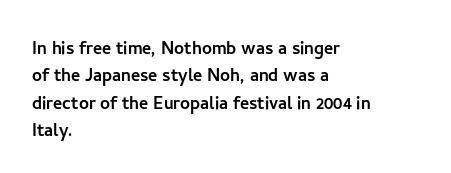
Q: Is the text italic (slanted)? A: No, it is upright.
Q: Is the text underlined? A: No.
Q: How is the paragraph aligned? A: Left-aligned.
Q: Is the spacing between letters normal or unusually wide? A: Normal.
